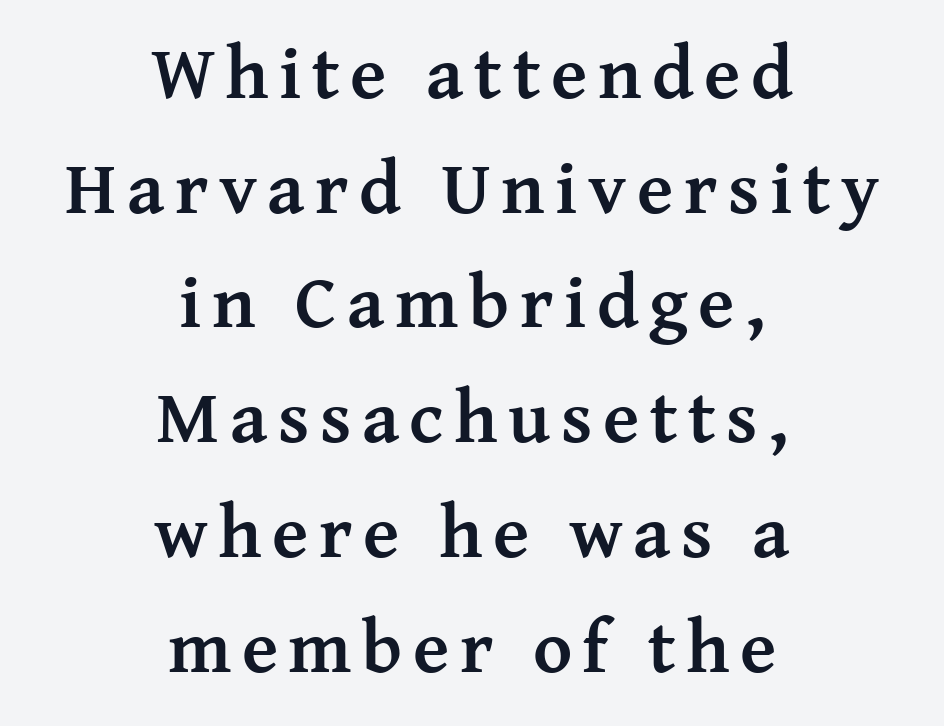
Q: Is the text bold? A: Yes.
Q: Is the text italic (slanted)? A: No, it is upright.
Q: Is the typeface a serif or a sans-serif typeface? A: Serif.
Q: Is the text underlined? A: No.
Q: How is the paragraph aligned? A: Centered.
Q: Is the spacing between lines tight, normal or loose? A: Normal.
Q: Width (condensed, normal, or wide)? A: Normal.
Q: Stroke contrast? A: Medium.
Q: x-height? A: Medium.
Q: Monospaced? A: No.
